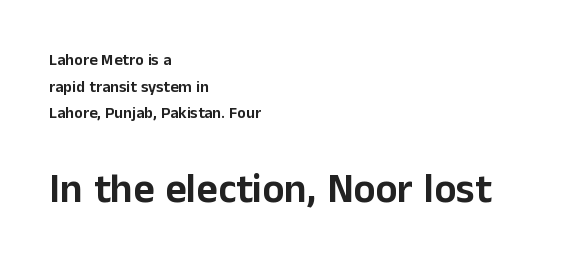
{"serif": "no", "italic": "no", "width": "normal", "stroke_contrast": "low", "x_height": "medium", "monospaced": "no", "underline": "no", "align": "left", "line_spacing": "normal", "line_spacing_ratio": 1.66, "letter_spacing": "normal", "letter_spacing_em": 0.0, "larger_block": "second", "size_ratio": 2.56, "glyph_px": 41}
